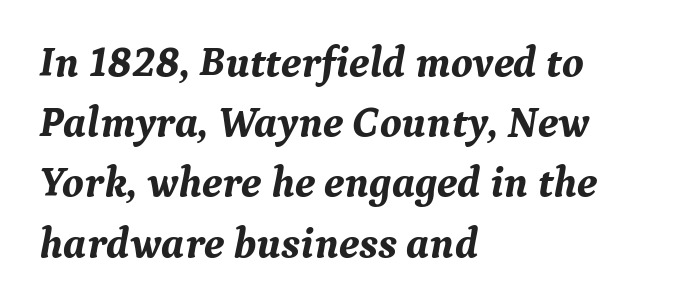
The image shows 43 px bold serif type, italic (leaning right); set left-aligned, normal line spacing (1.4x), normal letter spacing, not underlined; medium stroke contrast and a medium x-height.
